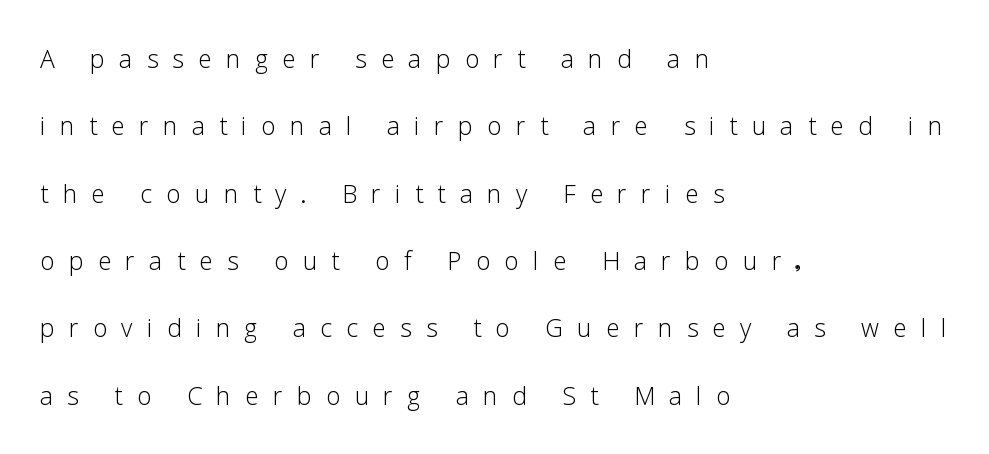
{"serif": "no", "italic": "no", "bold": "no", "weight": "light", "width": "normal", "stroke_contrast": "low", "x_height": "medium", "monospaced": "no", "underline": "no", "align": "left", "line_spacing": "loose", "line_spacing_ratio": 2.04, "letter_spacing": "wide", "letter_spacing_em": 0.43, "glyph_px": 33}
